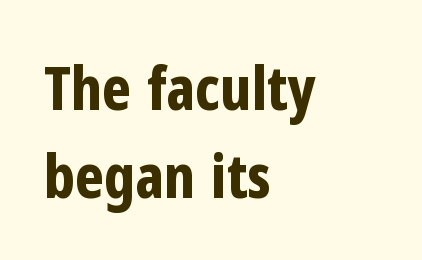
Q: Is the text bold? A: Yes.
Q: Is the text italic (slanted)? A: No, it is upright.
Q: Is the typeface a serif or a sans-serif typeface? A: Sans-serif.
Q: Is the text underlined? A: No.
Q: How is the paragraph aligned? A: Left-aligned.
Q: Is the spacing between letters normal or unusually wide? A: Normal.
Q: Is the spacing between lines tight, normal or loose? A: Normal.
Q: Width (condensed, normal, or wide)? A: Condensed.
Q: Stroke contrast? A: Low.
Q: x-height? A: Medium.
Q: Monospaced? A: No.
